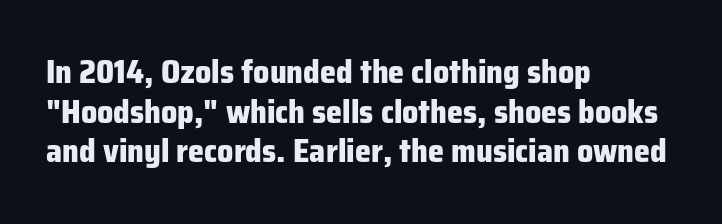
Serif or sans? Sans — the stroke terminals are bare. Honestly, there is no underline to notice here at all. Typesetter's note: full bold, strokes at maximum text heaviness. Do the characters align in a grid? No, the font is proportional.
